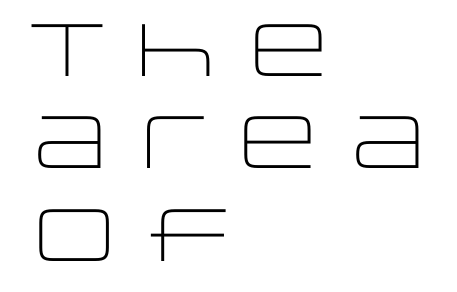
Q: Is the text bold? A: No.
Q: Is the text italic (slanted)? A: No, it is upright.
Q: Is the typeface a serif or a sans-serif typeface? A: Sans-serif.
Q: Is the text underlined? A: No.
Q: How is the paragraph aligned? A: Left-aligned.
Q: Is the spacing between letters normal or unusually wide? A: Normal.
Q: Is the spacing between lines tight, normal or loose? A: Normal.
Q: Width (condensed, normal, or wide)? A: Wide.
Q: Stroke contrast? A: Low.
Q: x-height? A: Large.
Q: Monospaced? A: No.
